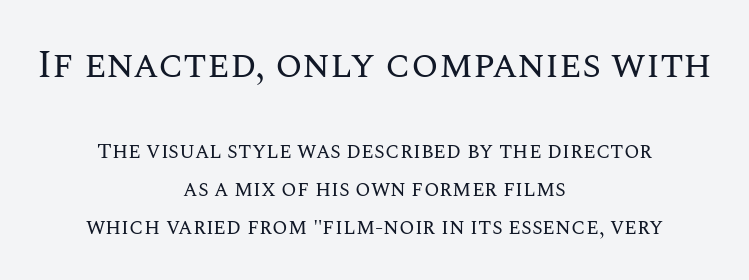
The zone under the glyphs is completely vacant. A roman cut, with each character standing at attention. Weight: not bold — regular or lighter. The face used here is rendered with its standard letterfit. The initial chunk of copy outweighs the following chunk in type size.
